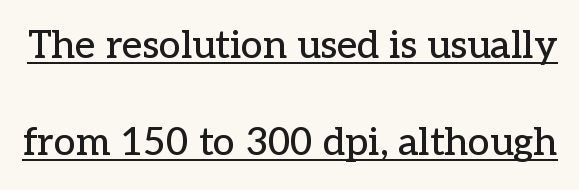
The image shows 39 px serif type, upright; set loose line spacing (2.5x), normal letter spacing, underlined; low stroke contrast and a medium x-height.
